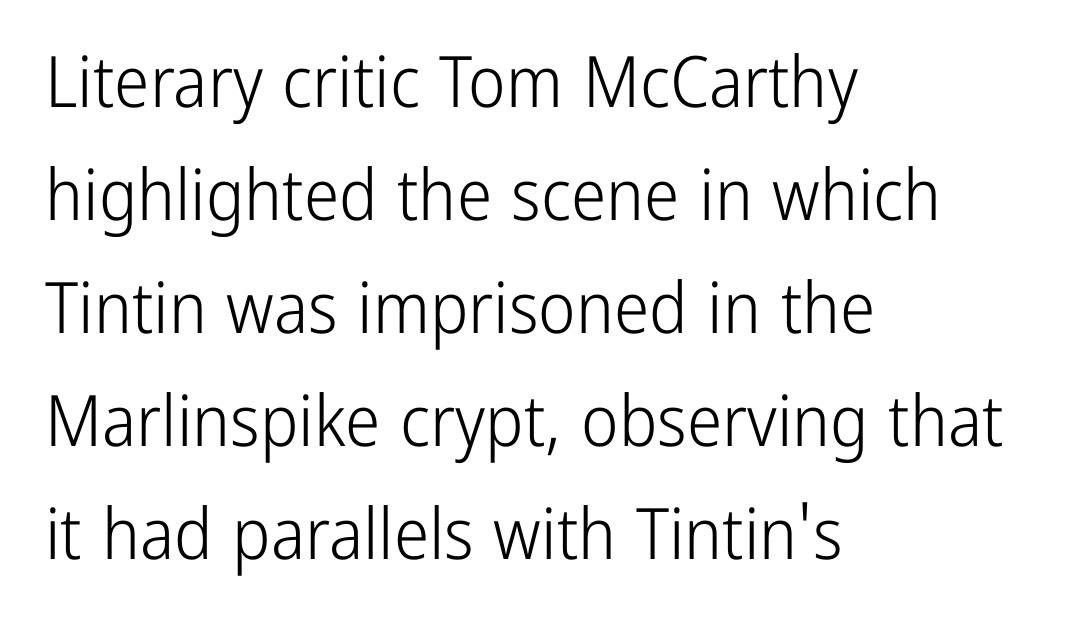
{"serif": "no", "italic": "no", "bold": "no", "weight": "light", "width": "condensed", "stroke_contrast": "low", "x_height": "medium", "monospaced": "no", "underline": "no", "align": "left", "line_spacing": "normal", "line_spacing_ratio": 1.59, "letter_spacing": "normal", "letter_spacing_em": 0.0, "glyph_px": 71}
